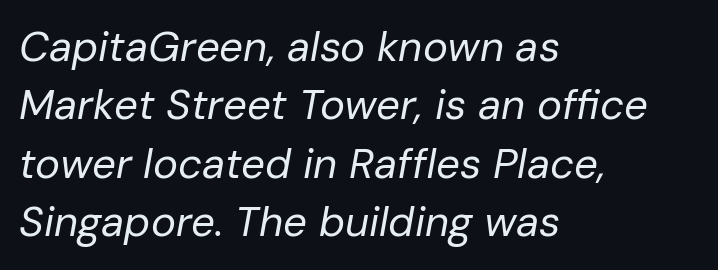
The image shows 42 px regular-weight type, italic (leaning right); set left-aligned, normal line spacing (1.39x), normal letter spacing, not underlined; low stroke contrast and a medium x-height.
